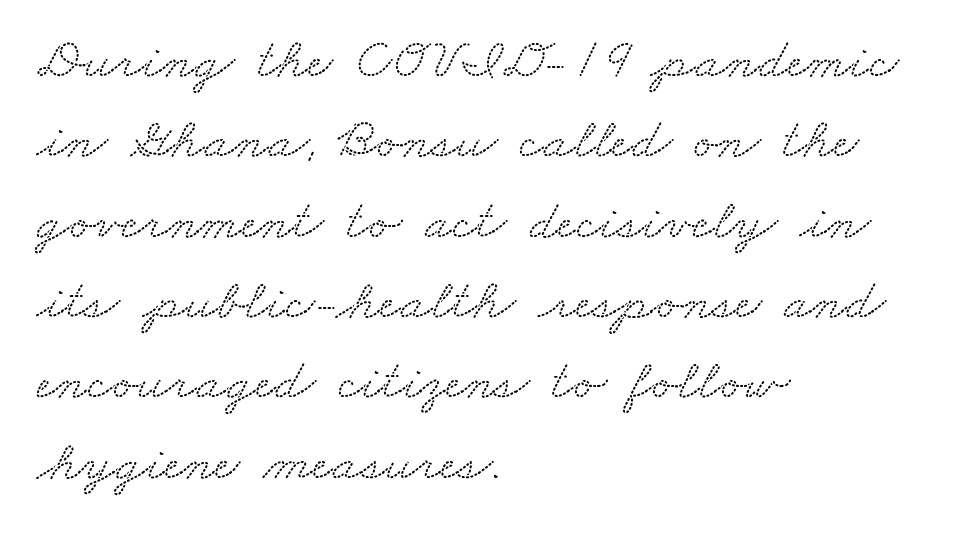
Q: Is the text underlined? A: No.
Q: How is the paragraph aligned? A: Left-aligned.
Q: Is the spacing between letters normal or unusually wide? A: Normal.
Q: Is the spacing between lines tight, normal or loose? A: Normal.
Q: Width (condensed, normal, or wide)? A: Wide.
Q: Stroke contrast? A: Low.
Q: x-height? A: Small.
Q: Monospaced? A: No.
